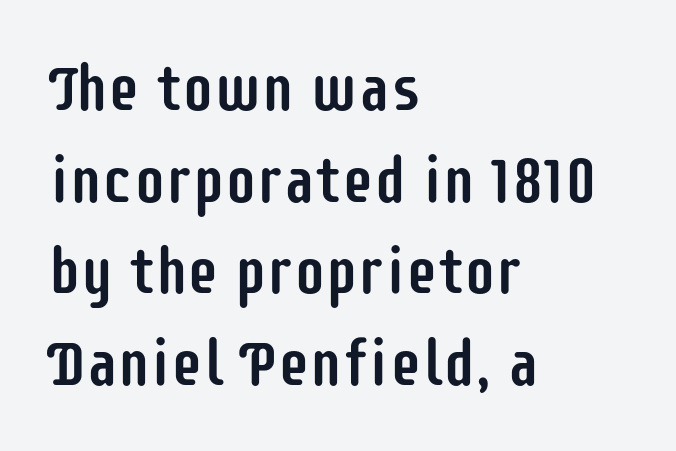
Glyph-to-glyph distance matches everyday printed text. Quick note: underline off. Font category for this specimen: sans-serif. The passage shown stacks its lines at a standard gap. The letters stand straight up with perfectly vertical stems. These lines are rendered in a variable-pitch font.
